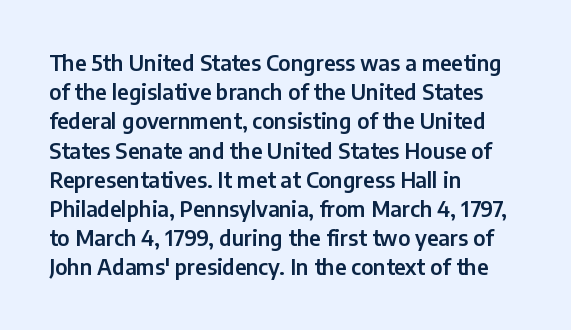
{"italic": "no", "underline": "no", "align": "left", "line_spacing": "normal", "line_spacing_ratio": 1.39, "letter_spacing": "normal", "letter_spacing_em": 0.0, "glyph_px": 21}
